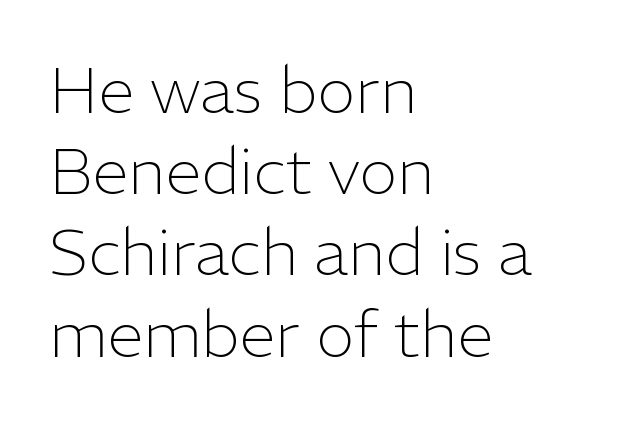
{"serif": "no", "italic": "no", "bold": "no", "weight": "light", "width": "normal", "stroke_contrast": "low", "x_height": "medium", "monospaced": "no", "underline": "no", "align": "left", "line_spacing": "normal", "line_spacing_ratio": 1.25, "letter_spacing": "normal", "letter_spacing_em": 0.0, "glyph_px": 65}
